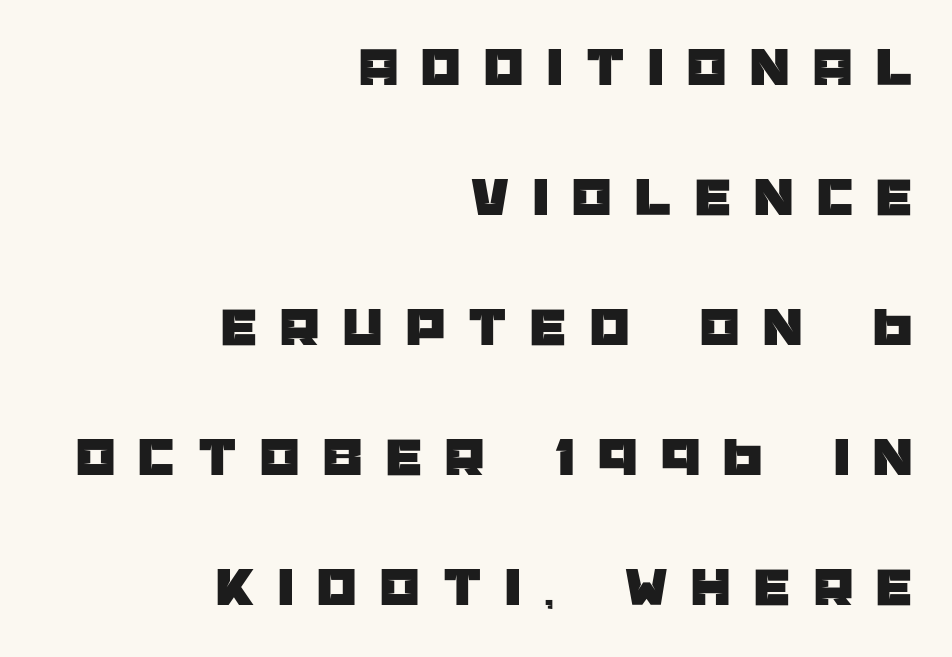
Q: Is the text italic (slanted)? A: No, it is upright.
Q: Is the typeface a serif or a sans-serif typeface? A: Sans-serif.
Q: Is the text underlined? A: No.
Q: How is the paragraph aligned? A: Right-aligned.
Q: Is the spacing between letters normal or unusually wide? A: Unusually wide.
Q: Is the spacing between lines tight, normal or loose? A: Loose.
Q: Width (condensed, normal, or wide)? A: Normal.
Q: Stroke contrast? A: Low.
Q: x-height? A: Large.
Q: Monospaced? A: No.
